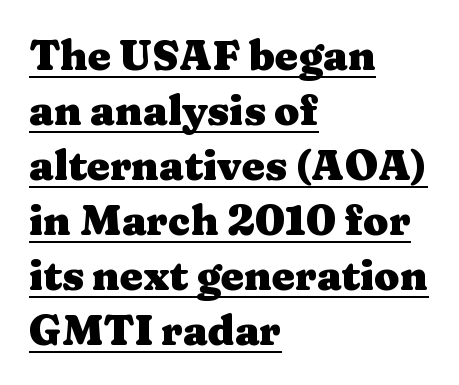
The image shows 41 px heavy, wide serif type, upright; set left-aligned, normal line spacing (1.34x), normal letter spacing, underlined; medium stroke contrast and a medium x-height.
